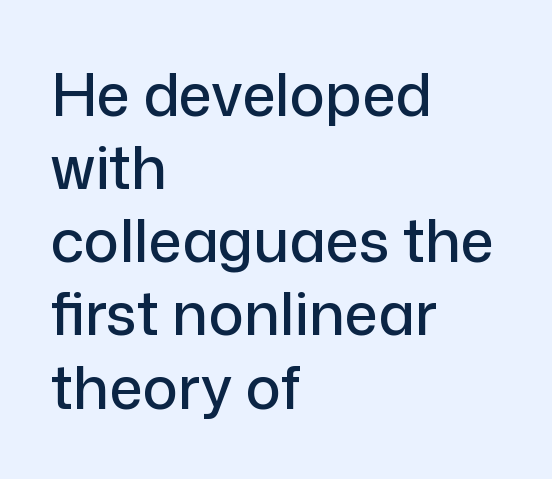
The image shows 59 px sans-serif type, upright; set left-aligned, line spacing 1.24x, normal letter spacing, not underlined; low stroke contrast and a medium x-height.
